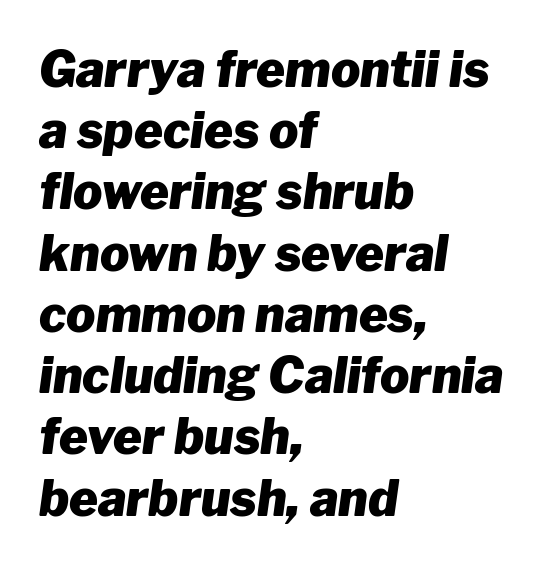
The lines are quadded left. Students, note that the glyphs here touch the page at normal intervals. The leading is moderate, giving the passage an even texture. Rendered with sloped, italic letterforms.
